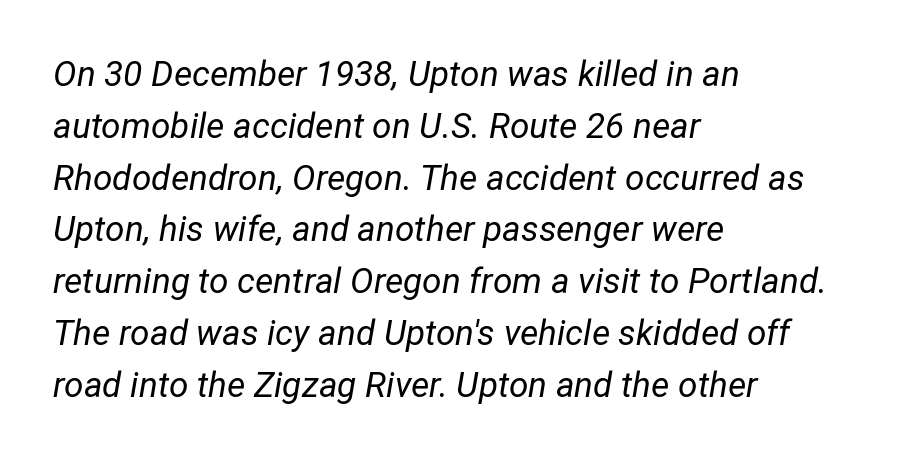
Characters are canted at an angle relative to the baseline's perpendicular. The rendering uses natural spacing where letterforms have individual widths. This rendering leaves character spacing at its baseline value. Check under the words: just untouched page.
